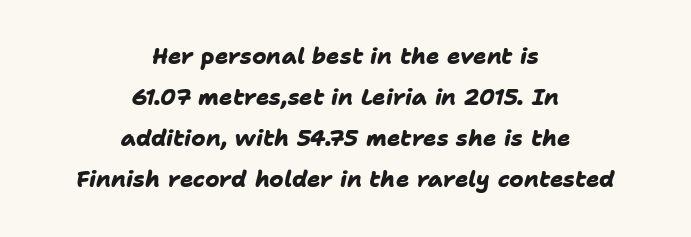
Q: Is the text bold? A: Yes.
Q: Is the text underlined? A: No.
Q: How is the paragraph aligned? A: Centered.
Q: Is the spacing between letters normal or unusually wide? A: Normal.
